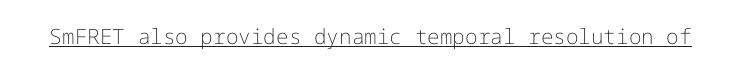
{"italic": "no", "bold": "no", "underline": "yes", "letter_spacing": "normal", "letter_spacing_em": 0.0, "glyph_px": 21}
